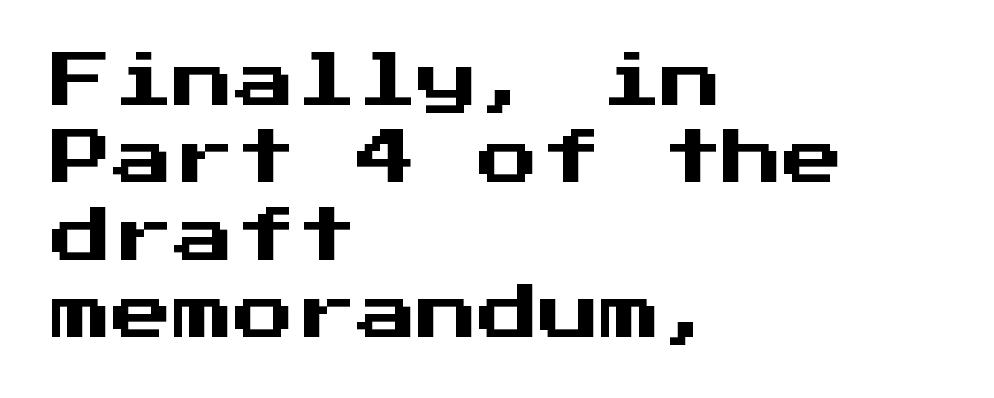
Q: Is the text italic (slanted)? A: No, it is upright.
Q: Is the typeface a serif or a sans-serif typeface? A: Sans-serif.
Q: Is the text underlined? A: No.
Q: How is the paragraph aligned? A: Left-aligned.
Q: Is the spacing between letters normal or unusually wide? A: Normal.
Q: Is the spacing between lines tight, normal or loose? A: Normal.
Q: Width (condensed, normal, or wide)? A: Normal.
Q: Stroke contrast? A: Medium.
Q: x-height? A: Medium.
Q: Monospaced? A: Yes.
